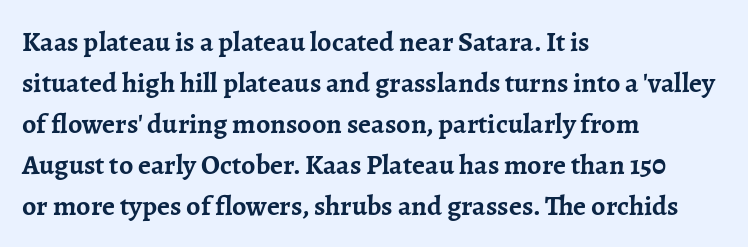
Teacher's note: observe the even left margin — that is flush-left alignment. Check where the strokes stop: tiny serifs finish them off. Here the designer chose a conventional face with non-uniform glyph widths. Between one letter and the next there's only the usual sliver of space. Descender tails drop into unmarked territory.
